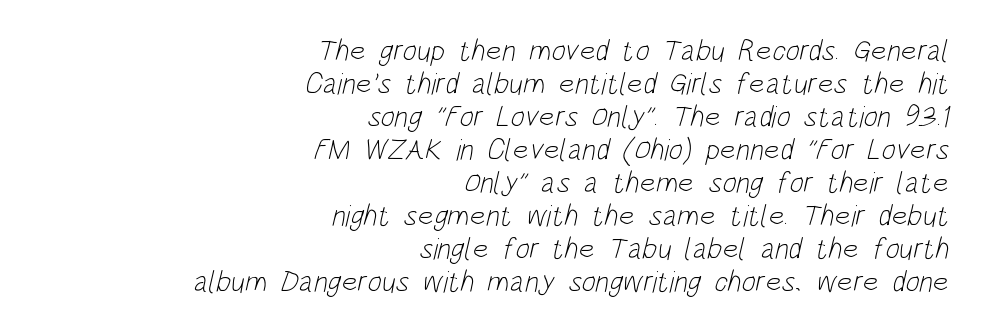
The image shows 30 px light, condensed sans-serif type; set right-aligned, tight line spacing (1.1x), normal letter spacing, not underlined; low stroke contrast and a large x-height.
